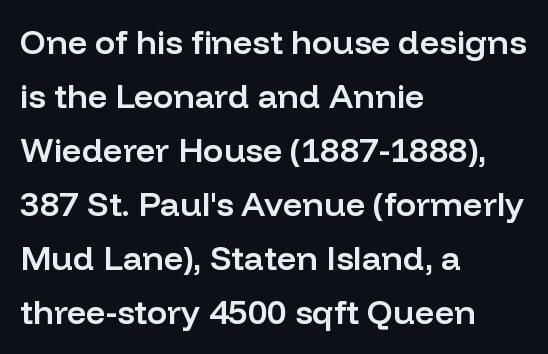
The image shows 34 px semibold sans-serif type, upright; set left-aligned, normal line spacing (1.59x), normal letter spacing, not underlined; low stroke contrast and a medium x-height.
